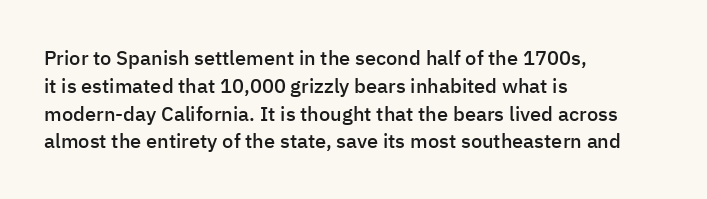
The image shows 20 px text type, upright; set left-aligned, normal line spacing (1.39x), normal letter spacing, not underlined.
